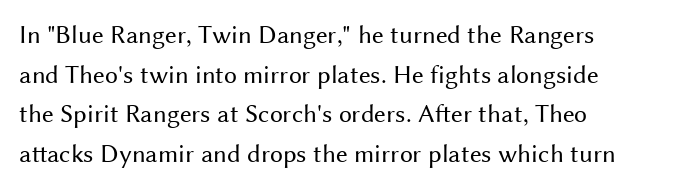
{"italic": "no", "bold": "no", "underline": "no", "align": "left", "line_spacing": "normal", "line_spacing_ratio": 1.52, "letter_spacing": "normal", "letter_spacing_em": 0.0, "glyph_px": 26}
